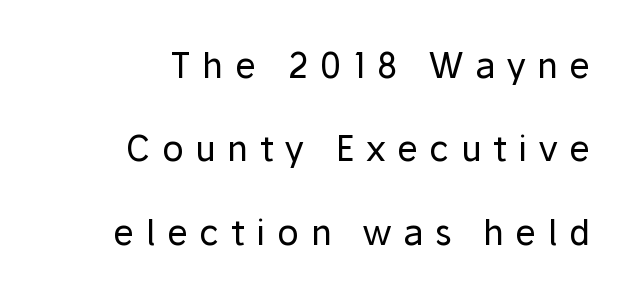
Is the letter spacing exaggerated? Yes — the characters are pushed far apart. The face looks like a standard text weight, possibly lighter. Unlike a traditional serif, this face leaves its strokes unadorned. This sample has the flowing, uneven cadence of proportional lettering.
